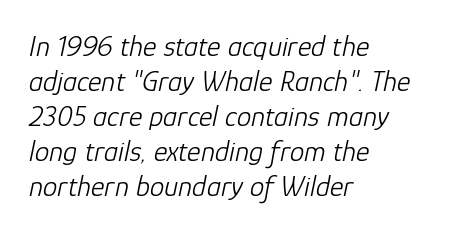
The image shows 29 px light type, italic (leaning right); set left-aligned, line spacing 1.21x, normal letter spacing, not underlined; low stroke contrast and a medium x-height.
